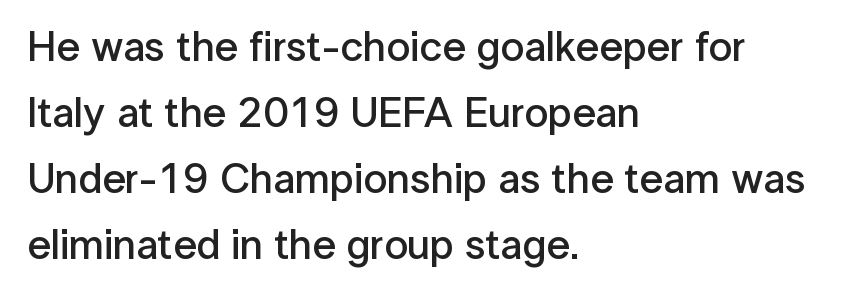
Glyph-to-glyph distance matches everyday printed text. Leading: standard. Note: no serifs on the glyphs. In CSS terms this would be text-align: left. Do the characters align in a grid? No, the font is proportional.
